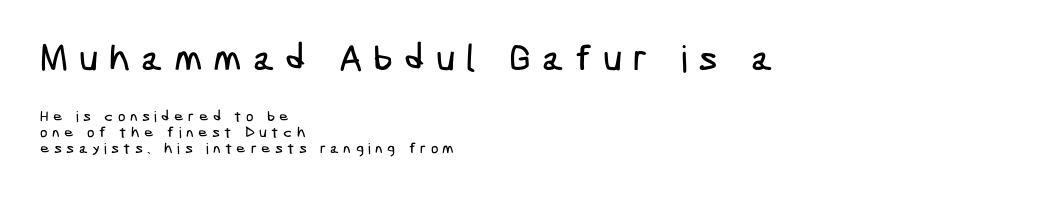
Is the lower block the larger one? No — the upper block carries the bigger type. A typesetter would call this leading minimal, almost set solid. Letter spacing: wide. Check under the words: just untouched page.
